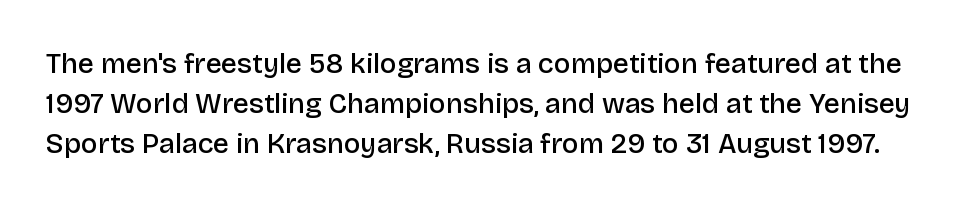
The gaps between neighbouring characters are ordinary and unremarkable. Posture: vertical. I'd describe the lettering as semibold — firm but not a full bold. A bare baseline throughout the passage.
